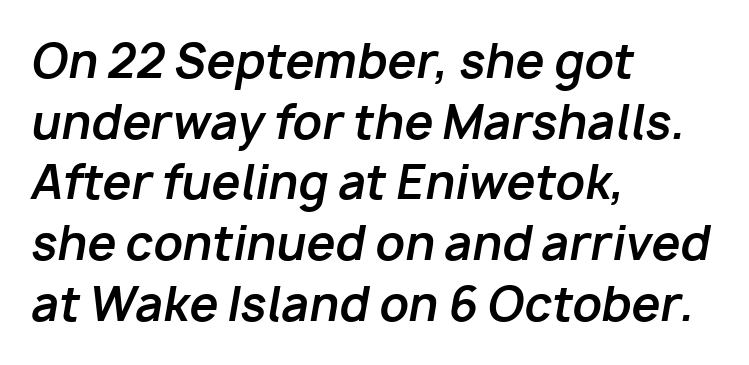
{"italic": "yes", "lean": "right", "slant_degrees": 10, "bold": "yes", "weight": "bold", "width": "normal", "stroke_contrast": "low", "x_height": "medium", "monospaced": "no", "underline": "no", "align": "left", "line_spacing": "normal", "line_spacing_ratio": 1.32, "letter_spacing": "normal", "letter_spacing_em": 0.0, "glyph_px": 46}
